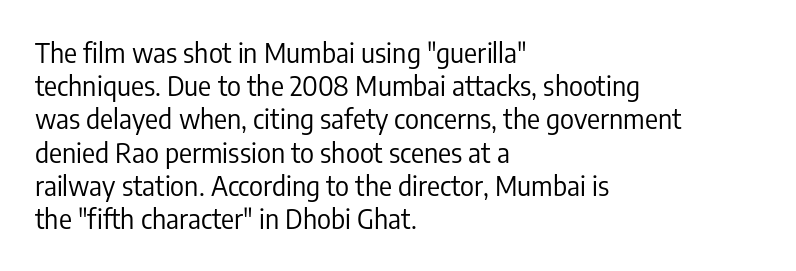
The image shows 27 px text type, upright; set left-aligned, line spacing 1.23x, normal letter spacing, not underlined.
